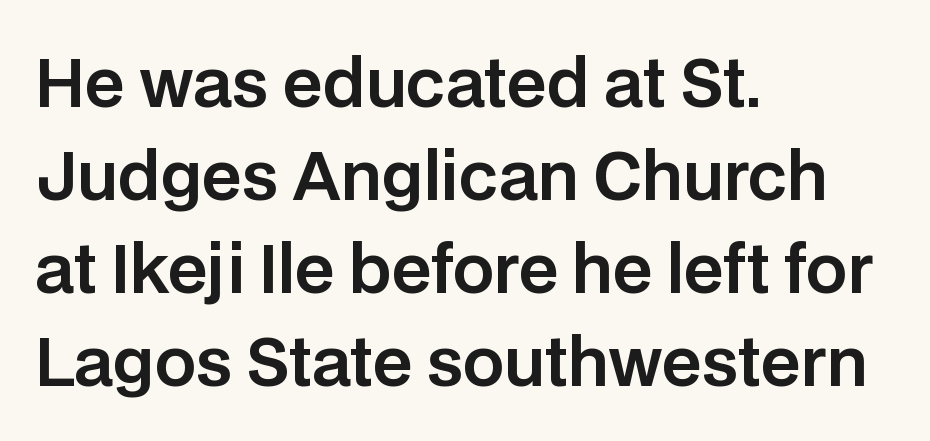
The typesetter chose a ragged-right arrangement here. Words float on clear page, feet unadorned. A typesetter would label this face a sans. The passage shown is typed in a proportional face where columns would drift. These lines were composed using upright roman letters. Tracking here is standard; glyphs follow each other at the usual distance.
